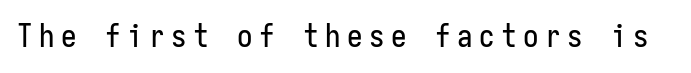
The specimen reads as upright at a glance. Students, note that the glyphs here are deliberately spaced far apart. Check where the strokes stop: nothing finishes them off — pure sans. The specimen omits any rule beneath the text block's lines. Think of a typewriter: that constant character pitch is what you see here.
